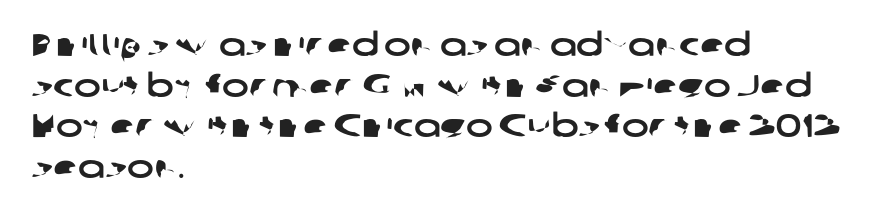
The image shows 32 px wide sans-serif type; set left-aligned, normal line spacing (1.27x), normal letter spacing, not underlined; low stroke contrast and a medium x-height.
